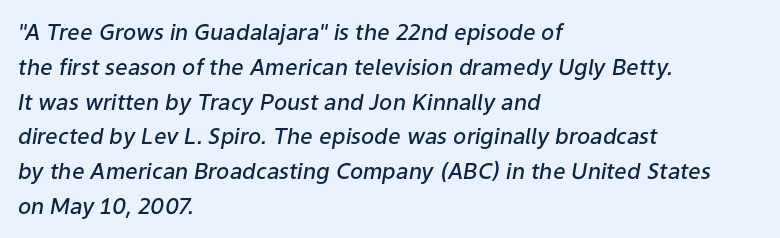
The image shows 22 px text type, italic (leaning right); set left-aligned, normal line spacing (1.58x), normal letter spacing, not underlined.
